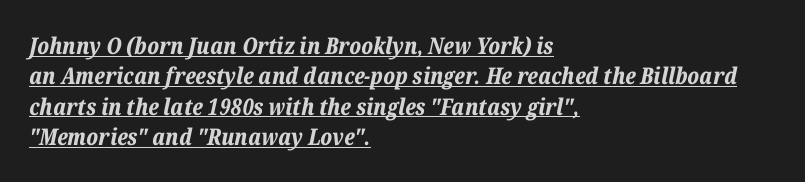
The image shows 23 px bold type, italic (leaning right); set left-aligned, normal line spacing (1.32x), normal letter spacing, underlined.
